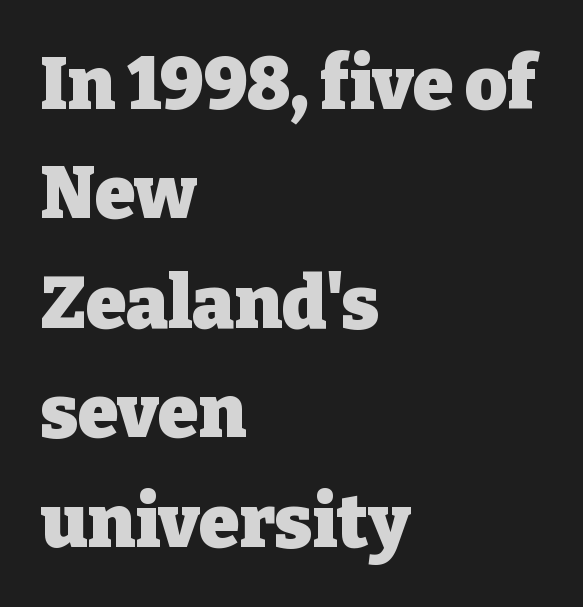
The image shows 73 px heavy serif type, upright; set left-aligned, normal line spacing (1.5x), normal letter spacing, not underlined; low stroke contrast and a medium x-height.
